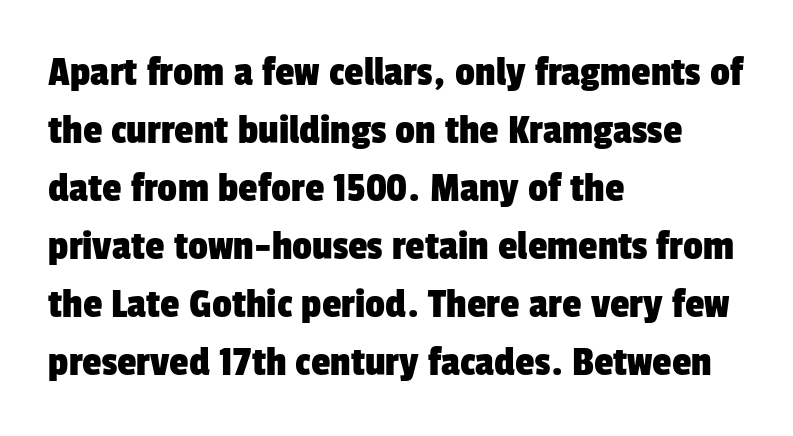
Q: Is the typeface a serif or a sans-serif typeface? A: Sans-serif.
Q: Is the text underlined? A: No.
Q: How is the paragraph aligned? A: Left-aligned.
Q: Is the spacing between letters normal or unusually wide? A: Normal.
Q: Is the spacing between lines tight, normal or loose? A: Normal.
Q: Width (condensed, normal, or wide)? A: Condensed.
Q: Stroke contrast? A: Low.
Q: x-height? A: Medium.
Q: Monospaced? A: No.
